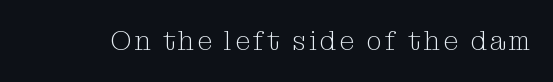
{"italic": "no", "bold": "no", "underline": "no", "glyph_px": 27}
